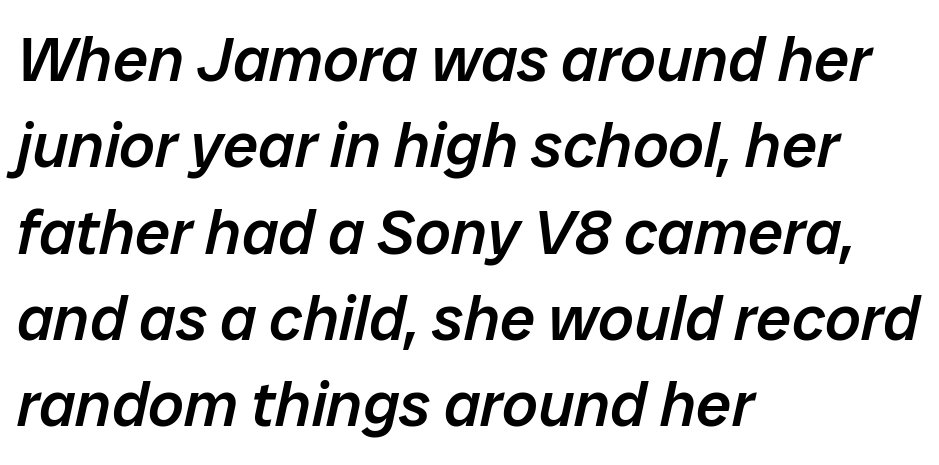
Q: Is the text bold? A: Semi-bold.
Q: Is the text italic (slanted)? A: Yes, it leans right by about 12 degrees.
Q: Is the text underlined? A: No.
Q: How is the paragraph aligned? A: Left-aligned.
Q: Is the spacing between letters normal or unusually wide? A: Normal.
Q: Is the spacing between lines tight, normal or loose? A: Normal.
Q: Width (condensed, normal, or wide)? A: Normal.
Q: Stroke contrast? A: Low.
Q: x-height? A: Medium.
Q: Monospaced? A: No.
